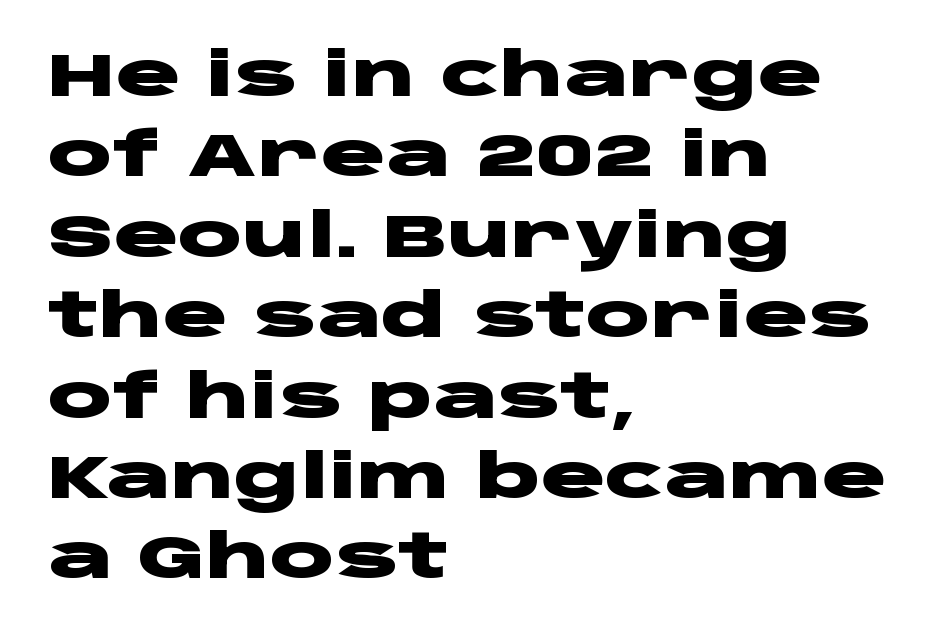
Q: Is the text bold? A: Yes.
Q: Is the text italic (slanted)? A: No, it is upright.
Q: Is the typeface a serif or a sans-serif typeface? A: Sans-serif.
Q: Is the text underlined? A: No.
Q: How is the paragraph aligned? A: Left-aligned.
Q: Is the spacing between letters normal or unusually wide? A: Normal.
Q: Is the spacing between lines tight, normal or loose? A: Normal.
Q: Width (condensed, normal, or wide)? A: Wide.
Q: Stroke contrast? A: Low.
Q: x-height? A: Large.
Q: Monospaced? A: No.
